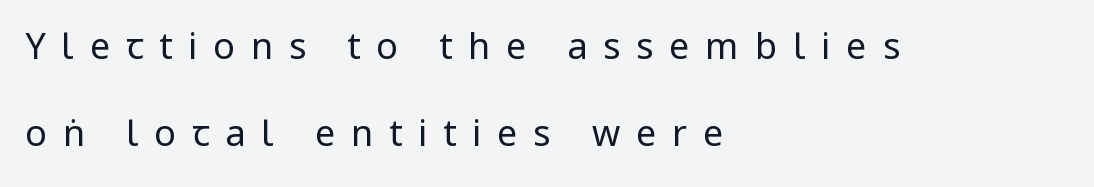
{"serif": "no", "italic": "no", "bold": "no", "weight": "regular", "width": "condensed", "stroke_contrast": "low", "x_height": "large", "monospaced": "no", "underline": "no", "align": "left", "line_spacing": "loose", "line_spacing_ratio": 2.43, "letter_spacing": "wide", "letter_spacing_em": 0.44, "glyph_px": 36}
